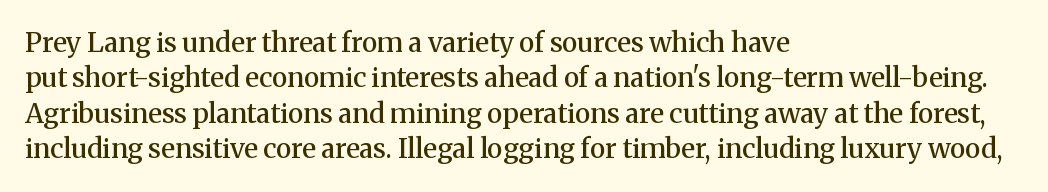
{"italic": "no", "bold": "semi", "underline": "no", "align": "left", "line_spacing": "normal", "line_spacing_ratio": 1.31, "letter_spacing": "normal", "letter_spacing_em": 0.0, "glyph_px": 27}
